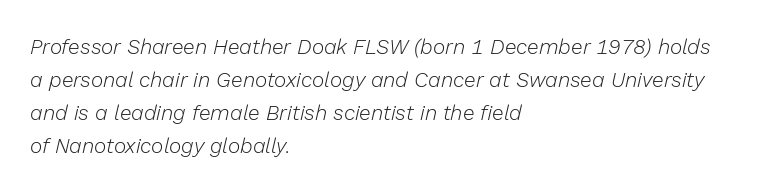
Q: Is the text bold? A: No.
Q: Is the text italic (slanted)? A: Yes, it leans right by about 13 degrees.
Q: Is the text underlined? A: No.
Q: How is the paragraph aligned? A: Left-aligned.
Q: Is the spacing between letters normal or unusually wide? A: Normal.
Q: Is the spacing between lines tight, normal or loose? A: Normal.
